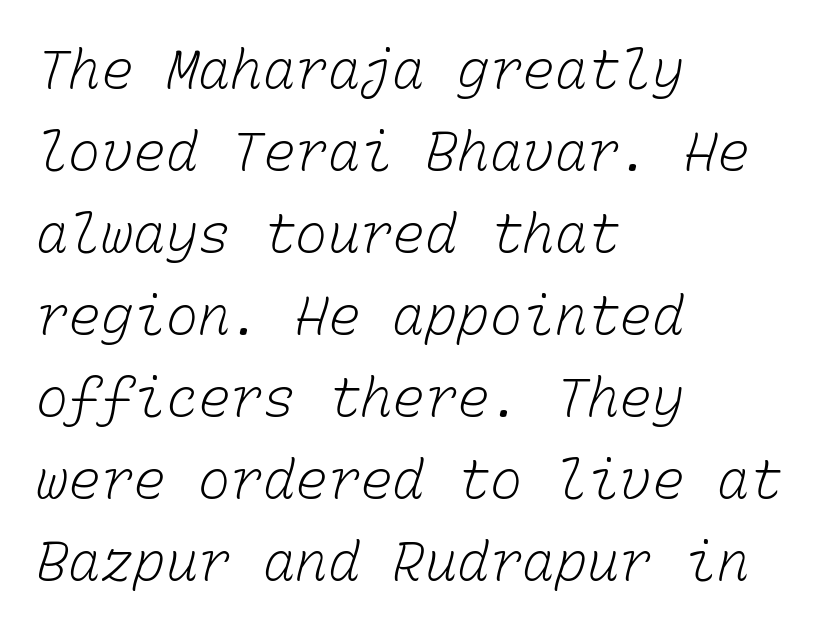
Q: Is the text bold? A: No.
Q: Is the text underlined? A: No.
Q: How is the paragraph aligned? A: Left-aligned.
Q: Is the spacing between letters normal or unusually wide? A: Normal.
Q: Is the spacing between lines tight, normal or loose? A: Normal.
Q: Width (condensed, normal, or wide)? A: Normal.
Q: Stroke contrast? A: Low.
Q: x-height? A: Medium.
Q: Monospaced? A: Yes.
